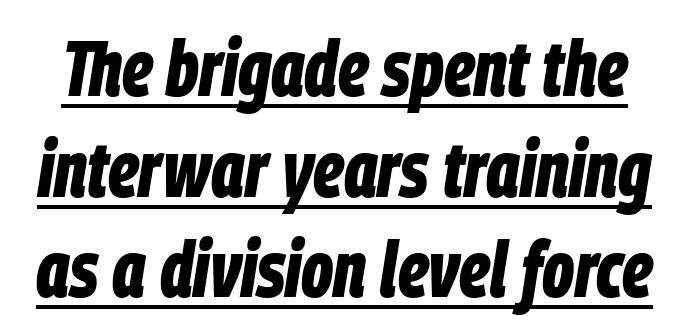
Descenders here cross a horizontal rule under the line. Each word holds together tightly as a unit, with standard inter-letter gaps. A typesetter would call this proportional, since set widths differ per character. Vertically, the passage feels balanced, rows spaced as you'd expect.
